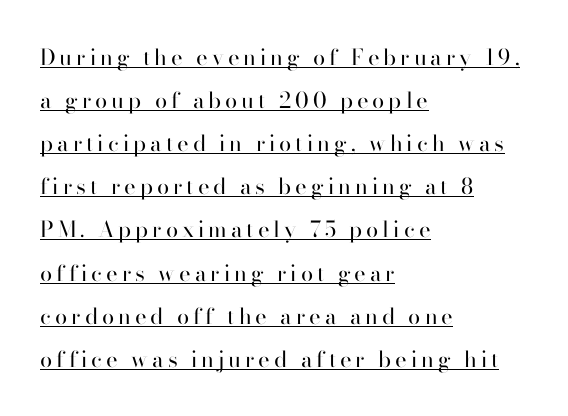
Ink coverage per letter is moderate at most. The rendered words wear a rule along their underside. It's the straight-up-and-down kind of type. Widely set lines give the paragraph a tall, airy silhouette. In CSS terms this would be text-align: left.
